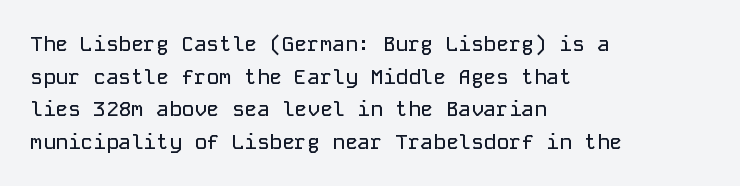
The line-height multiplier appears to be the usual default. Posture: straight, roman, zero tilt. This sample uses plain, unmodified letter spacing. No word sits above an underline.
